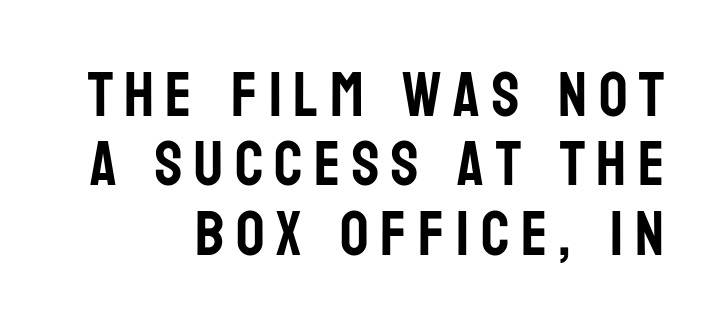
{"serif": "no", "italic": "no", "width": "condensed", "stroke_contrast": "low", "x_height": "large", "monospaced": "no", "underline": "no", "align": "right", "line_spacing": "tight", "line_spacing_ratio": 1.1, "glyph_px": 63}
